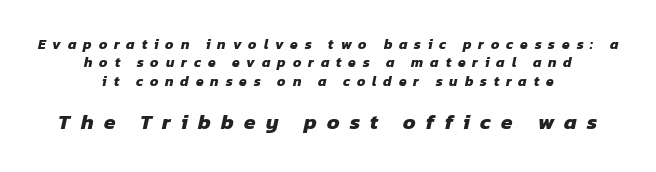
{"bold": "yes", "underline": "no", "align": "center", "line_spacing": "normal", "line_spacing_ratio": 1.32, "letter_spacing": "wide", "letter_spacing_em": 0.49, "larger_block": "second", "size_ratio": 1.5, "glyph_px": 21}
